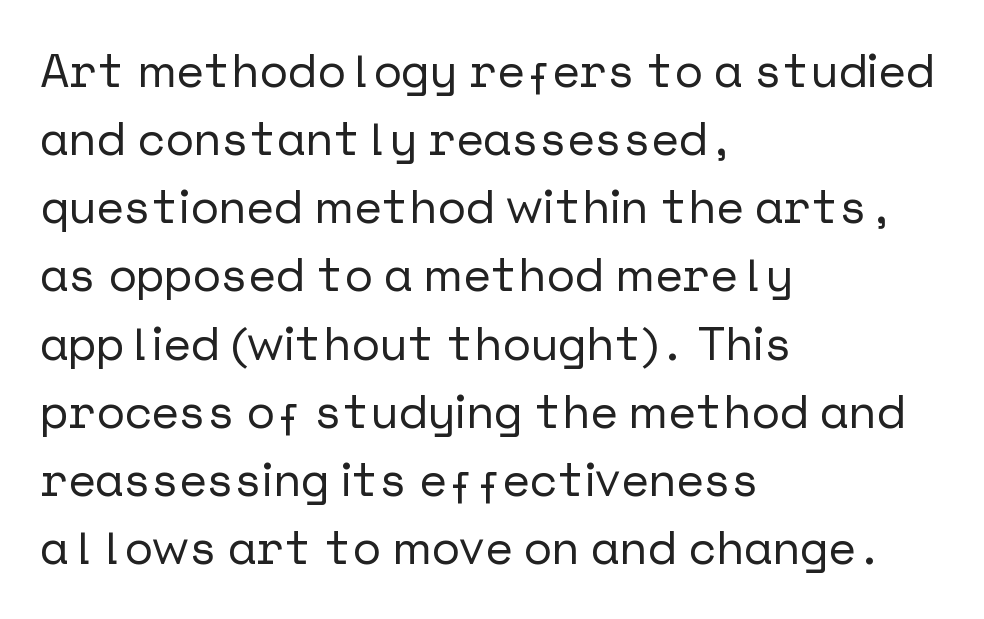
The image shows 47 px sans-serif type, upright; set left-aligned, normal line spacing (1.45x), normal letter spacing, not underlined; low stroke contrast and a medium x-height.
